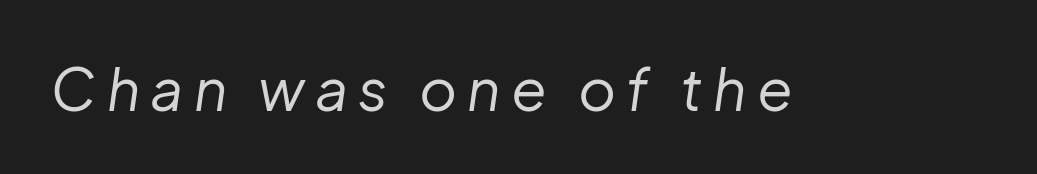
The passage shown leans; its letterforms are oblique. Compared with a typical body face, this is equally light or lighter still. The passage shown is typed in a proportional face where columns would drift. Letters rest on an invisible, unmarked baseline.
